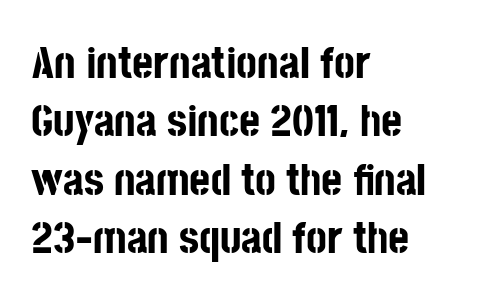
The image shows 45 px bold, condensed sans-serif type, upright; set left-aligned, normal line spacing (1.3x), normal letter spacing, not underlined; low stroke contrast and a large x-height.
